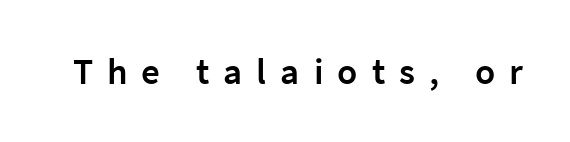
The image shows 37 px semibold sans-serif type, upright; set unusually wide letter spacing (+0.38 em), not underlined; low stroke contrast and a medium x-height.
